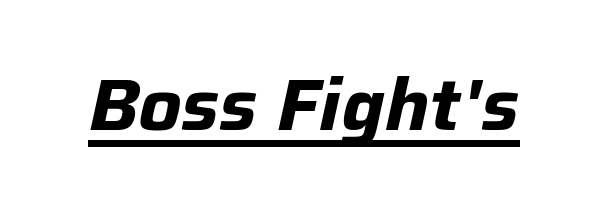
{"italic": "yes", "lean": "right", "slant_degrees": 12, "bold": "yes", "weight": "bold", "width": "normal", "stroke_contrast": "low", "x_height": "medium", "monospaced": "no", "underline": "yes", "letter_spacing": "normal", "letter_spacing_em": 0.0, "glyph_px": 74}
